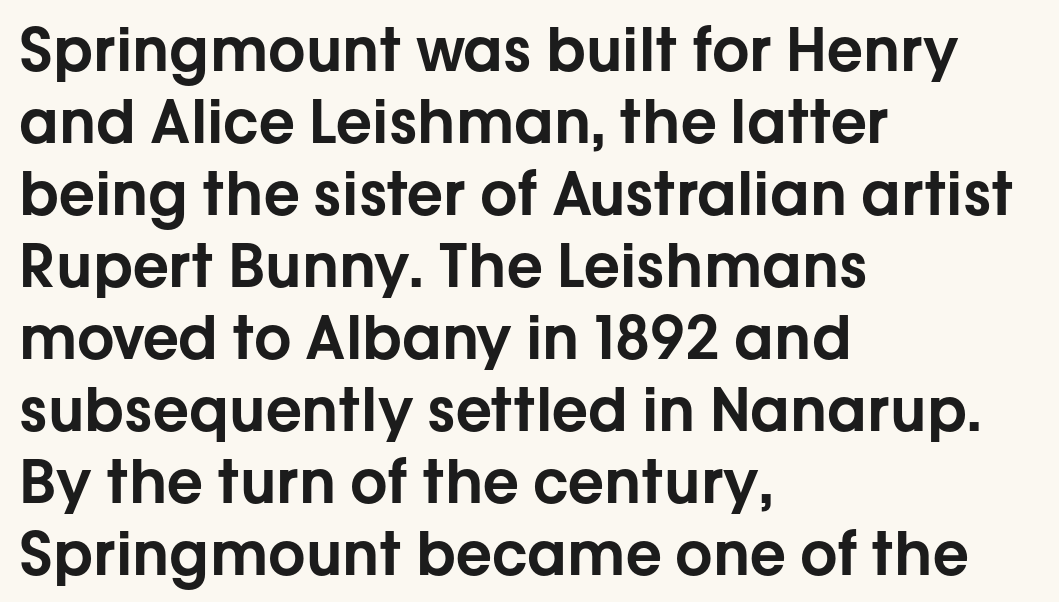
Default kerning and tracking; the words read as compact shapes. Has an underline been added? It has not. The rendering uses natural spacing where letterforms have individual widths. This rendering employs a face without finishing strokes, i.e., a sans-serif. The rendering anchors every line to the left-hand side.
